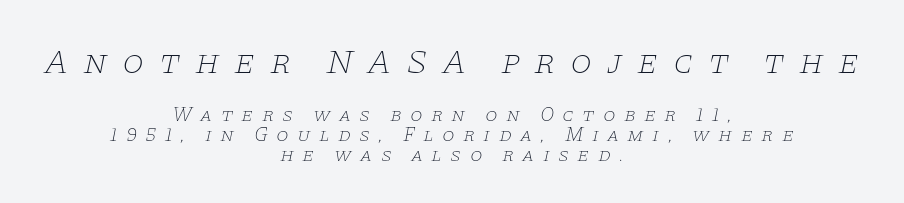
The image shows 35 px thin, wide serif type, italic (leaning right); set centered, tight line spacing (1.02x), unusually wide letter spacing (+0.41 em), not underlined; the first (top) block is 1.75x larger; low stroke contrast and a large x-height.
